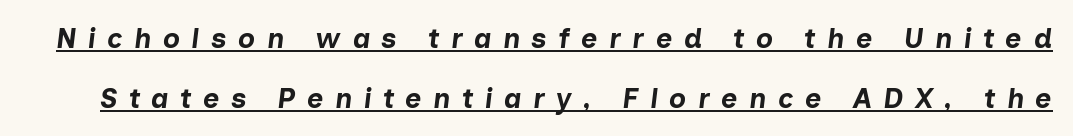
{"italic": "yes", "lean": "right", "slant_degrees": 7, "bold": "yes", "weight": "bold", "width": "normal", "stroke_contrast": "low", "x_height": "medium", "monospaced": "no", "underline": "yes", "line_spacing": "loose", "line_spacing_ratio": 2.14, "letter_spacing": "wide", "letter_spacing_em": 0.41, "glyph_px": 28}
